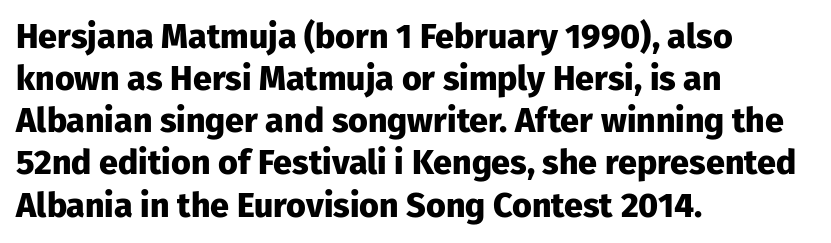
The sample has been set heavy, in full bold. There is no visible air inserted between adjacent glyphs. The rendering uses natural spacing where letterforms have individual widths. Are there feet on the stems? There aren't — it's a sans.
